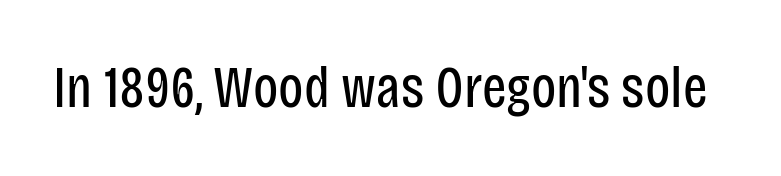
The image shows 58 px regular-weight, condensed sans-serif type, upright; set normal letter spacing, not underlined; low stroke contrast and a large x-height.
